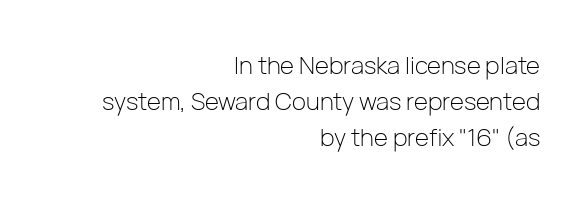
Q: Is the text bold? A: No.
Q: Is the text italic (slanted)? A: No, it is upright.
Q: Is the text underlined? A: No.
Q: How is the paragraph aligned? A: Right-aligned.
Q: Is the spacing between letters normal or unusually wide? A: Normal.
Q: Is the spacing between lines tight, normal or loose? A: Normal.
